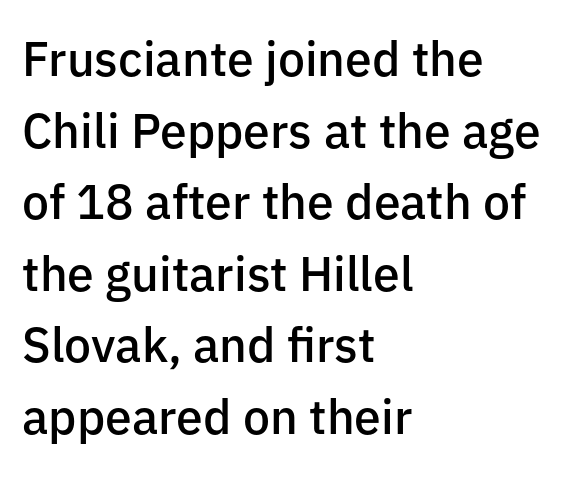
The image shows 48 px semibold sans-serif type, upright; set left-aligned, normal line spacing (1.49x), normal letter spacing, not underlined; low stroke contrast and a medium x-height.
